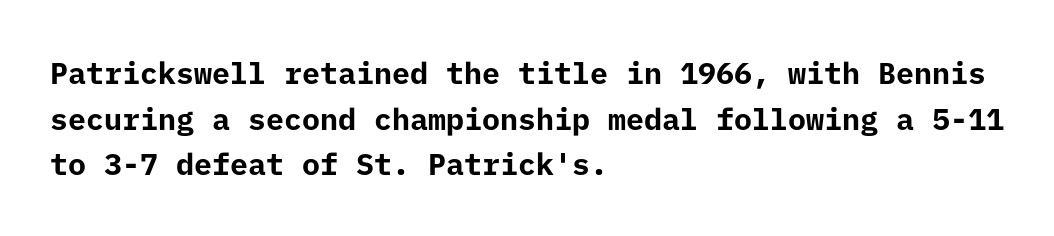
Q: Is the text bold? A: Yes.
Q: Is the text italic (slanted)? A: No, it is upright.
Q: Is the typeface a serif or a sans-serif typeface? A: Sans-serif.
Q: Is the text underlined? A: No.
Q: How is the paragraph aligned? A: Left-aligned.
Q: Is the spacing between letters normal or unusually wide? A: Normal.
Q: Is the spacing between lines tight, normal or loose? A: Normal.
Q: Width (condensed, normal, or wide)? A: Normal.
Q: Stroke contrast? A: Low.
Q: x-height? A: Medium.
